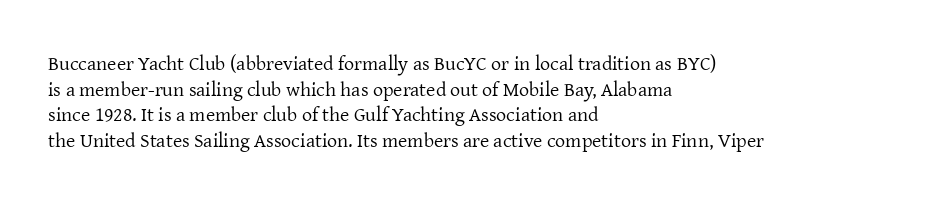
Q: Is the text bold? A: No.
Q: Is the text italic (slanted)? A: No, it is upright.
Q: Is the text underlined? A: No.
Q: How is the paragraph aligned? A: Left-aligned.
Q: Is the spacing between letters normal or unusually wide? A: Normal.
Q: Is the spacing between lines tight, normal or loose? A: Normal.
